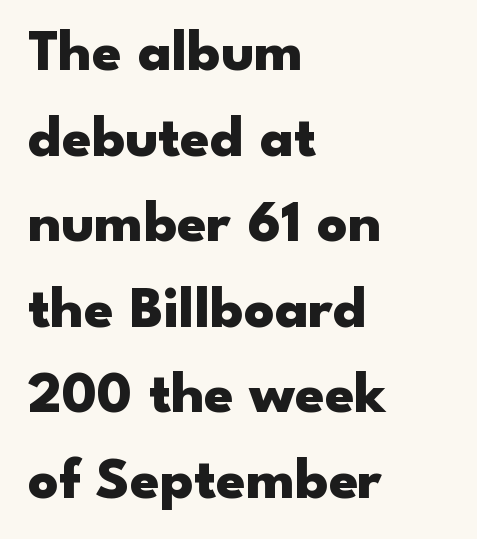
The image shows 59 px heavy, wide sans-serif type, upright; set left-aligned, normal line spacing (1.45x), normal letter spacing, not underlined; low stroke contrast and a small x-height.
